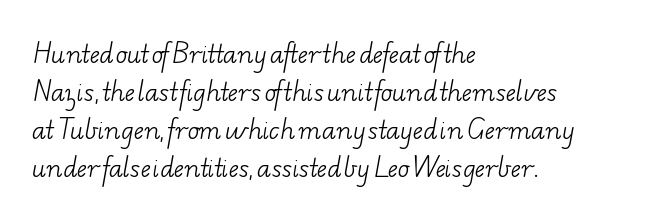
The font is comparable to plain body text, perhaps lighter. The baseline area is clear. This rendering uses left alignment, leaving the right contour irregular. Does the leading feel generous? No, just average. Standard letterfit; no display-style spreading of the glyphs.
